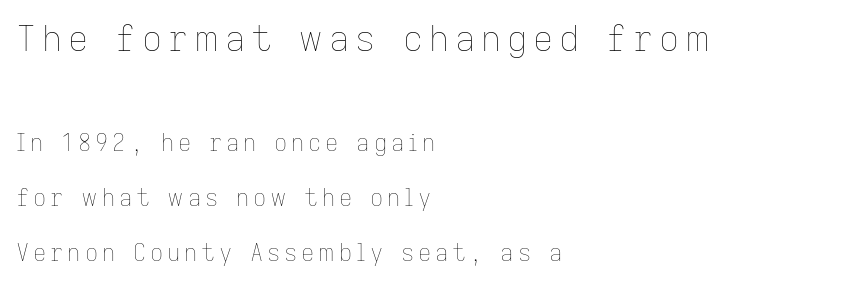
{"italic": "no", "bold": "no", "weight": "thin", "width": "normal", "stroke_contrast": "low", "x_height": "medium", "monospaced": "no", "underline": "no", "align": "left", "line_spacing": "loose", "line_spacing_ratio": 2.39, "larger_block": "first", "size_ratio": 1.52, "glyph_px": 35}
